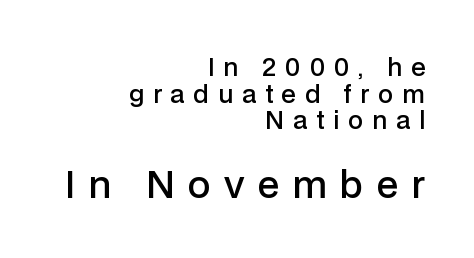
The image shows 36 px semibold sans-serif type, upright; set right-aligned, tight line spacing (1.11x), unusually wide letter spacing (+0.37 em), not underlined; the second (bottom) block is 1.5x larger; low stroke contrast and a medium x-height.
